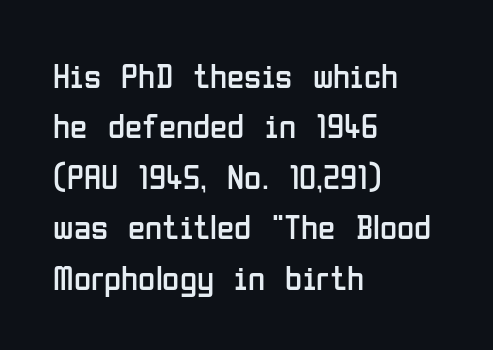
Q: Is the text bold? A: No.
Q: Is the text italic (slanted)? A: No, it is upright.
Q: Is the typeface a serif or a sans-serif typeface? A: Sans-serif.
Q: Is the text underlined? A: No.
Q: How is the paragraph aligned? A: Left-aligned.
Q: Is the spacing between letters normal or unusually wide? A: Normal.
Q: Is the spacing between lines tight, normal or loose? A: Normal.
Q: Width (condensed, normal, or wide)? A: Condensed.
Q: Stroke contrast? A: Low.
Q: x-height? A: Medium.
Q: Monospaced? A: No.
